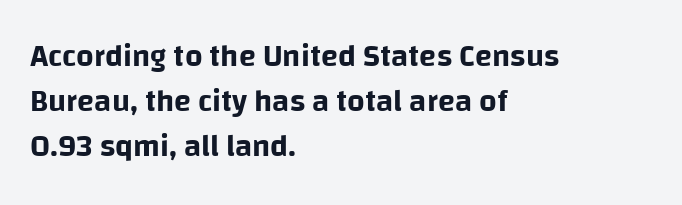
What's the leading like? Ordinary, nothing unusual. There is no visible air inserted between adjacent glyphs. These lines are composed in type without serifs. In CSS terms this would be text-align: left. Quick note: not italic, upright.
